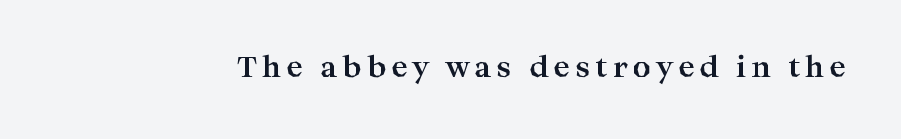
The image shows 28 px bold, wide serif type, upright; set not underlined; high stroke contrast and a medium x-height.
